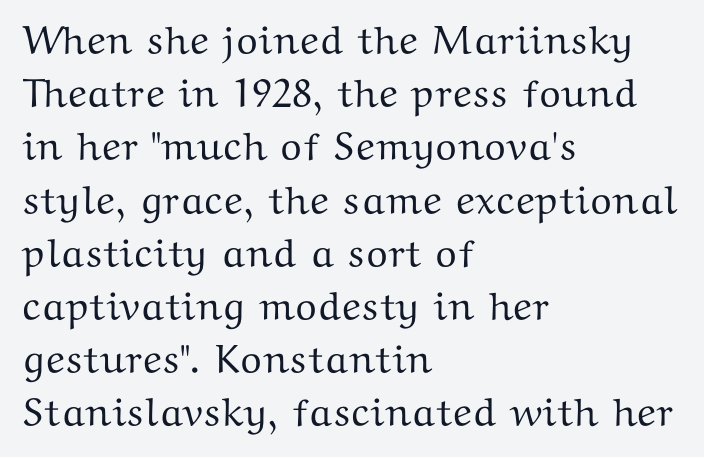
Q: Is the text italic (slanted)? A: No, it is upright.
Q: Is the typeface a serif or a sans-serif typeface? A: Serif.
Q: Is the text underlined? A: No.
Q: How is the paragraph aligned? A: Left-aligned.
Q: Is the spacing between letters normal or unusually wide? A: Normal.
Q: Is the spacing between lines tight, normal or loose? A: Normal.
Q: Width (condensed, normal, or wide)? A: Wide.
Q: Stroke contrast? A: Medium.
Q: x-height? A: Medium.
Q: Monospaced? A: No.
